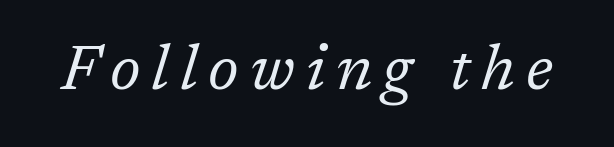
The letters advance in unequal steps, a hallmark of proportional type. The font family rendered here belongs to the serif group. The specimen reads as italic at a glance. The passage shown is not bold in any degree. Words float on clear page, feet unadorned.
